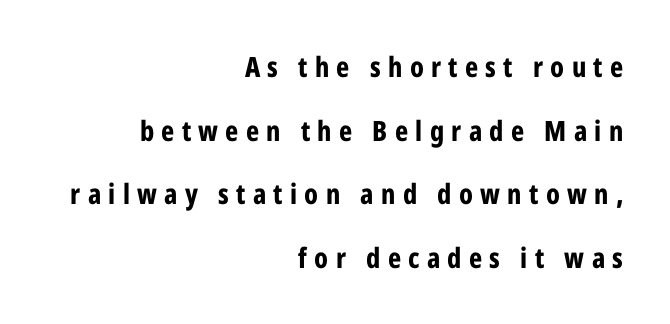
These lines are set flush right with a ragged left edge. Successive baselines arrive slowly, with a big drop between each. Compared with typical body copy, the letter spacing here is much looser. Nobody drew a line under any word here. A typesetter would mark this as roman, not italic.
